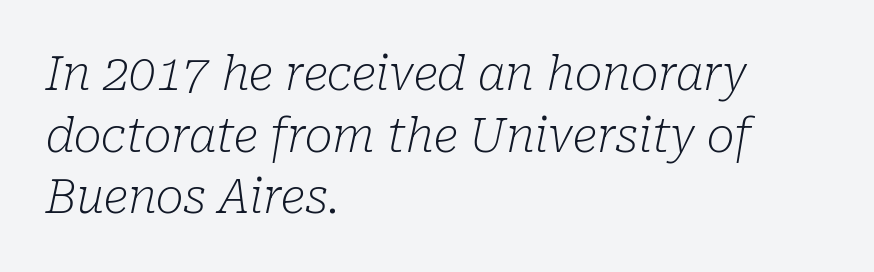
The image shows 47 px light serif type, italic (leaning right); set left-aligned, normal line spacing (1.31x), normal letter spacing, not underlined; low stroke contrast and a medium x-height.
